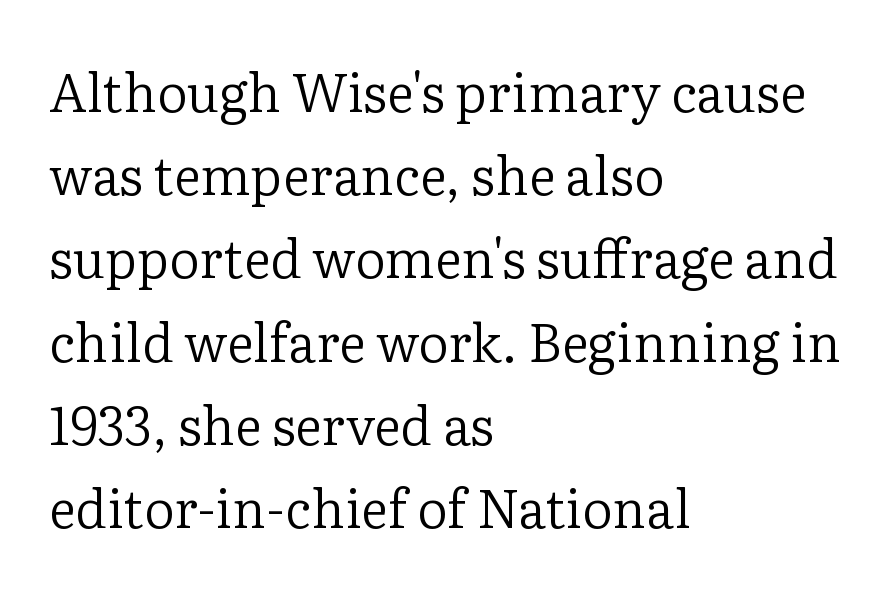
The image shows 53 px regular-weight serif type, upright; set left-aligned, normal line spacing (1.57x), normal letter spacing, not underlined; low stroke contrast and a medium x-height.
